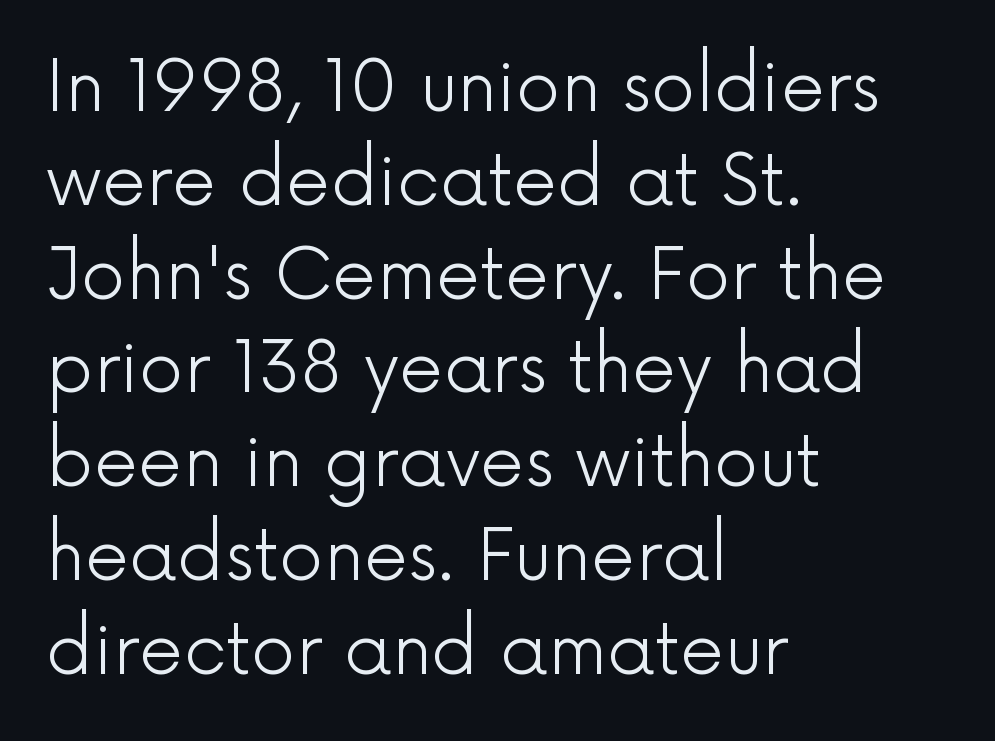
Q: Is the text bold? A: No.
Q: Is the text italic (slanted)? A: No, it is upright.
Q: Is the typeface a serif or a sans-serif typeface? A: Sans-serif.
Q: Is the text underlined? A: No.
Q: How is the paragraph aligned? A: Left-aligned.
Q: Is the spacing between letters normal or unusually wide? A: Normal.
Q: Is the spacing between lines tight, normal or loose? A: Normal.
Q: Width (condensed, normal, or wide)? A: Normal.
Q: x-height? A: Medium.
Q: Monospaced? A: No.
